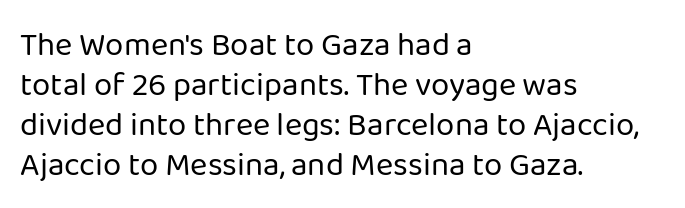
Q: Is the text bold? A: No.
Q: Is the text italic (slanted)? A: No, it is upright.
Q: Is the typeface a serif or a sans-serif typeface? A: Sans-serif.
Q: Is the text underlined? A: No.
Q: How is the paragraph aligned? A: Left-aligned.
Q: Is the spacing between letters normal or unusually wide? A: Normal.
Q: Width (condensed, normal, or wide)? A: Normal.
Q: Stroke contrast? A: Low.
Q: x-height? A: Medium.
Q: Monospaced? A: No.
